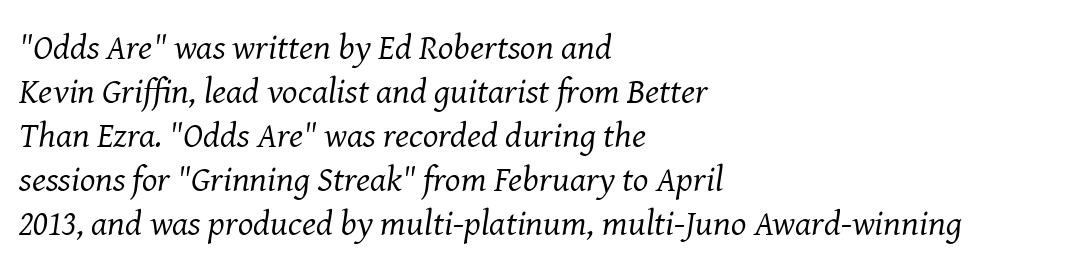
Q: Is the text bold? A: No.
Q: Is the text italic (slanted)? A: Yes, it leans right by about 8 degrees.
Q: Is the typeface a serif or a sans-serif typeface? A: Serif.
Q: Is the text underlined? A: No.
Q: How is the paragraph aligned? A: Left-aligned.
Q: Is the spacing between letters normal or unusually wide? A: Normal.
Q: Width (condensed, normal, or wide)? A: Normal.
Q: Stroke contrast? A: Medium.
Q: x-height? A: Medium.
Q: Monospaced? A: No.
